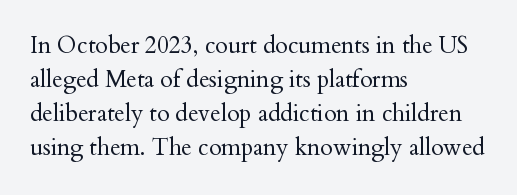
Q: Is the text bold? A: No.
Q: Is the text italic (slanted)? A: No, it is upright.
Q: Is the text underlined? A: No.
Q: How is the paragraph aligned? A: Left-aligned.
Q: Is the spacing between letters normal or unusually wide? A: Normal.
Q: Is the spacing between lines tight, normal or loose? A: Normal.
